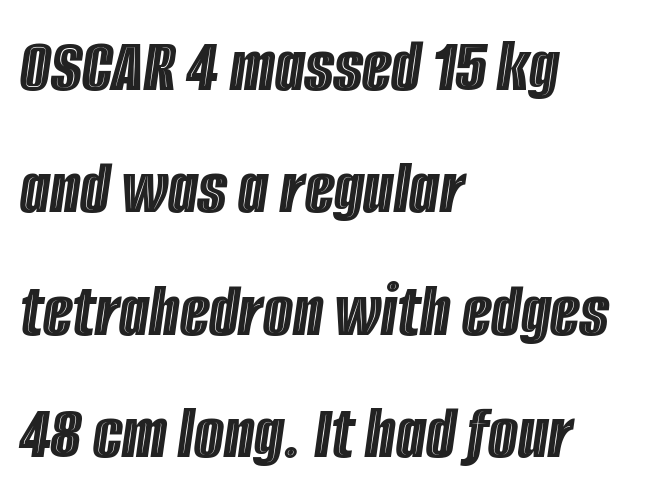
{"italic": "yes", "lean": "right", "slant_degrees": 8, "width": "condensed", "x_height": "large", "monospaced": "no", "underline": "no", "align": "left", "line_spacing": "normal", "line_spacing_ratio": 1.59, "letter_spacing": "normal", "letter_spacing_em": 0.0, "glyph_px": 77}
